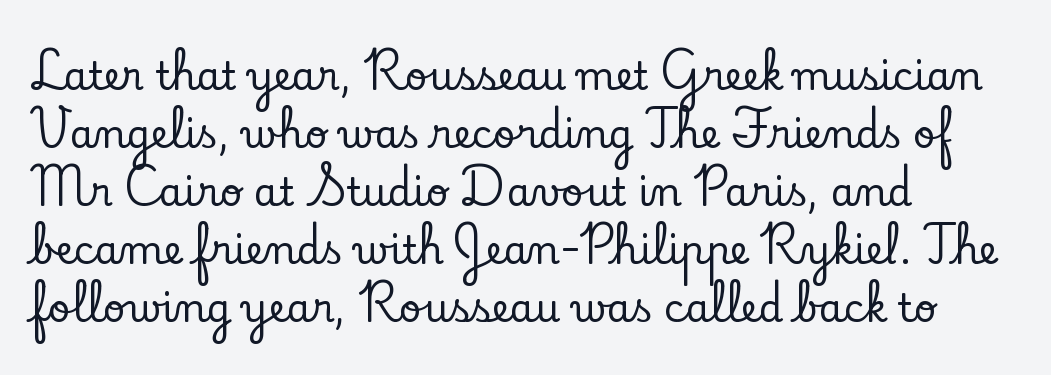
Q: Is the text italic (slanted)? A: No, it is upright.
Q: Is the typeface a serif or a sans-serif typeface? A: Serif.
Q: Is the text underlined? A: No.
Q: How is the paragraph aligned? A: Left-aligned.
Q: Is the spacing between letters normal or unusually wide? A: Normal.
Q: Is the spacing between lines tight, normal or loose? A: Normal.
Q: Width (condensed, normal, or wide)? A: Normal.
Q: Stroke contrast? A: Low.
Q: x-height? A: Small.
Q: Monospaced? A: No.
